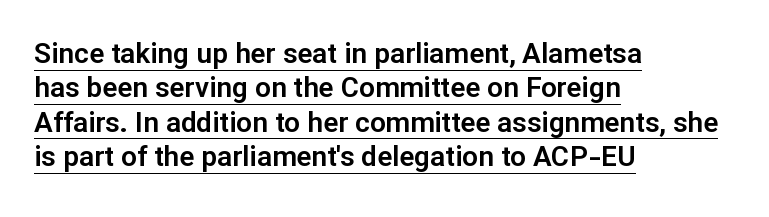
Q: Is the text italic (slanted)? A: No, it is upright.
Q: Is the typeface a serif or a sans-serif typeface? A: Sans-serif.
Q: Is the text underlined? A: Yes.
Q: How is the paragraph aligned? A: Left-aligned.
Q: Is the spacing between letters normal or unusually wide? A: Normal.
Q: Width (condensed, normal, or wide)? A: Normal.
Q: Stroke contrast? A: Low.
Q: x-height? A: Medium.
Q: Monospaced? A: No.
